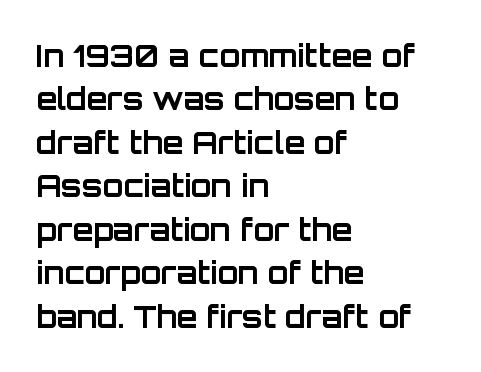
The line-height multiplier appears to be the usual default. A clean baseline with only descenders dipping below it. Standard letterfit; no display-style spreading of the glyphs. Look at the bottom of the vertical strokes: they stop flat, with no serifs.
